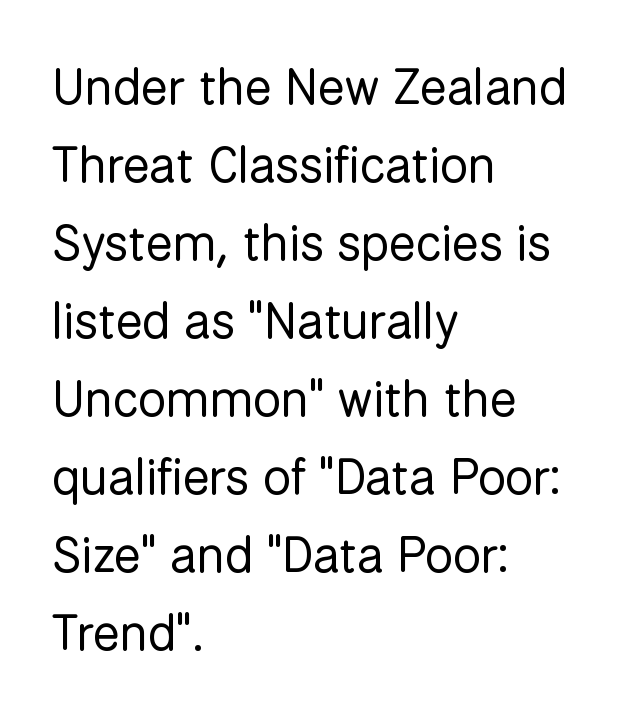
Q: Is the text bold? A: No.
Q: Is the text italic (slanted)? A: No, it is upright.
Q: Is the typeface a serif or a sans-serif typeface? A: Sans-serif.
Q: Is the text underlined? A: No.
Q: How is the paragraph aligned? A: Left-aligned.
Q: Is the spacing between letters normal or unusually wide? A: Normal.
Q: Is the spacing between lines tight, normal or loose? A: Normal.
Q: Width (condensed, normal, or wide)? A: Normal.
Q: Stroke contrast? A: Low.
Q: x-height? A: Medium.
Q: Monospaced? A: No.
